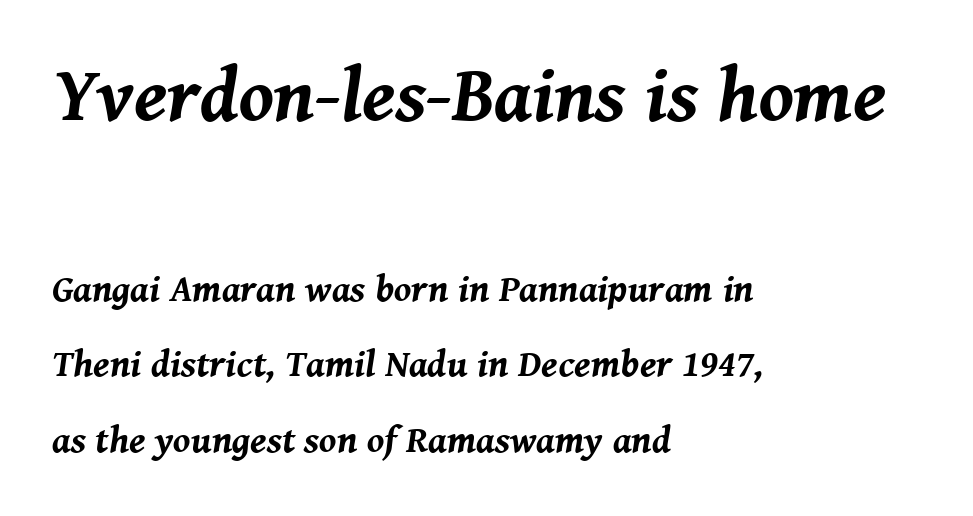
{"italic": "yes", "lean": "right", "slant_degrees": 8, "bold": "yes", "weight": "bold", "width": "normal", "stroke_contrast": "medium", "x_height": "medium", "monospaced": "no", "underline": "no", "align": "left", "line_spacing": "loose", "line_spacing_ratio": 1.99, "letter_spacing": "normal", "letter_spacing_em": 0.0, "larger_block": "first", "size_ratio": 2.03, "glyph_px": 77}
